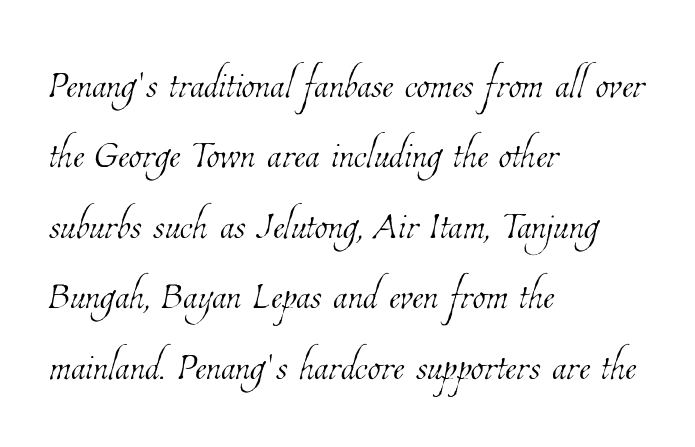
The font is comparable to plain body text, perhaps lighter. The rendering uses natural spacing where letterforms have individual widths. Caption: multi-line text, flush left, ragged right. Just letters on the line, the space beneath them empty. Vertically, the passage feels balanced, rows spaced as you'd expect.
